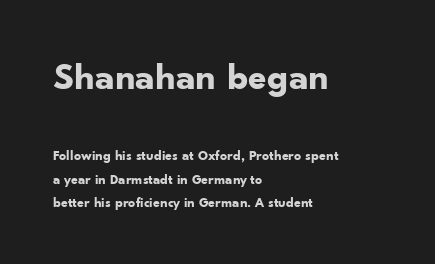
{"serif": "no", "italic": "no", "bold": "yes", "weight": "bold", "width": "normal", "stroke_contrast": "low", "x_height": "small", "monospaced": "no", "underline": "no", "align": "left", "line_spacing": "normal", "line_spacing_ratio": 1.66, "letter_spacing": "normal", "letter_spacing_em": 0.0, "larger_block": "first", "size_ratio": 2.71, "glyph_px": 38}
